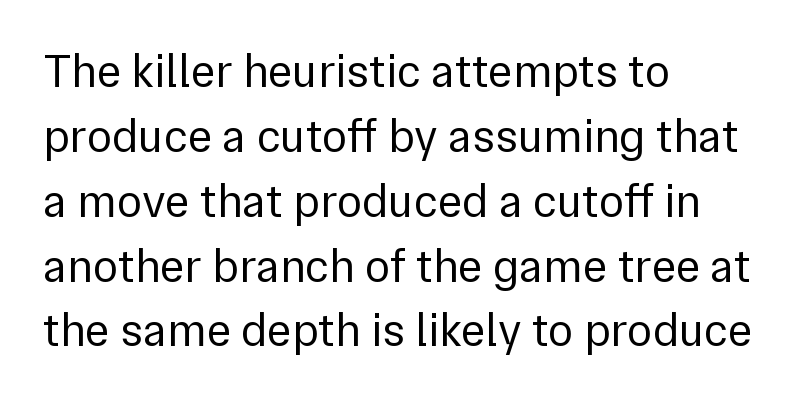
Q: Is the text bold? A: No.
Q: Is the text italic (slanted)? A: No, it is upright.
Q: Is the typeface a serif or a sans-serif typeface? A: Sans-serif.
Q: Is the text underlined? A: No.
Q: How is the paragraph aligned? A: Left-aligned.
Q: Is the spacing between letters normal or unusually wide? A: Normal.
Q: Is the spacing between lines tight, normal or loose? A: Normal.
Q: Width (condensed, normal, or wide)? A: Normal.
Q: x-height? A: Medium.
Q: Monospaced? A: No.
